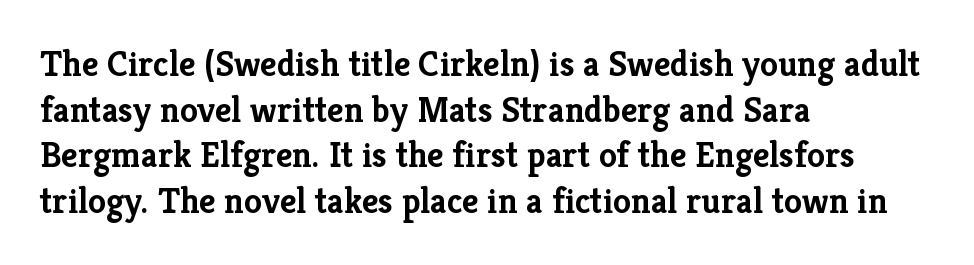
Q: Is the text bold? A: Yes.
Q: Is the text italic (slanted)? A: No, it is upright.
Q: Is the typeface a serif or a sans-serif typeface? A: Serif.
Q: Is the text underlined? A: No.
Q: How is the paragraph aligned? A: Left-aligned.
Q: Is the spacing between letters normal or unusually wide? A: Normal.
Q: Is the spacing between lines tight, normal or loose? A: Normal.
Q: Width (condensed, normal, or wide)? A: Normal.
Q: Stroke contrast? A: Low.
Q: x-height? A: Medium.
Q: Monospaced? A: No.
